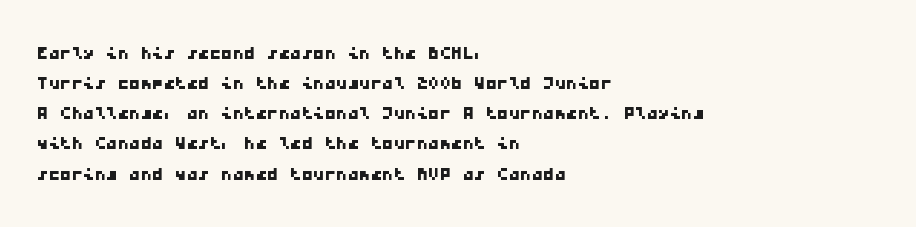
{"underline": "no", "align": "left", "line_spacing": "normal", "line_spacing_ratio": 1.31, "letter_spacing": "normal", "letter_spacing_em": 0.0, "glyph_px": 23}
